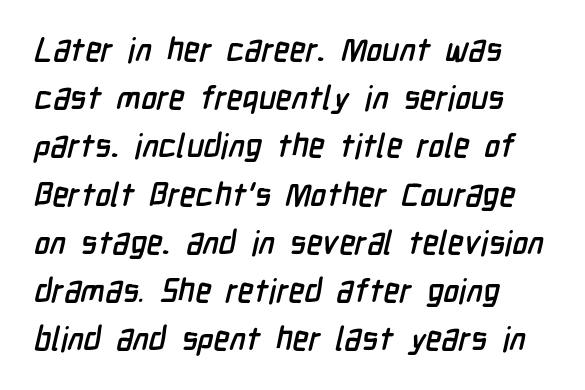
{"serif": "no", "width": "condensed", "stroke_contrast": "low", "x_height": "medium", "monospaced": "no", "underline": "no", "align": "left", "line_spacing": "normal", "line_spacing_ratio": 1.46, "letter_spacing": "normal", "letter_spacing_em": 0.0, "glyph_px": 33}
